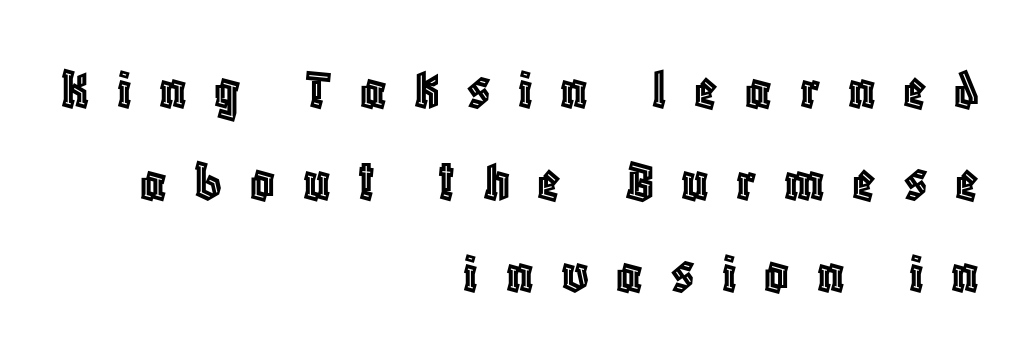
Q: Is the text italic (slanted)? A: No, it is upright.
Q: Is the text underlined? A: No.
Q: How is the paragraph aligned? A: Right-aligned.
Q: Is the spacing between letters normal or unusually wide? A: Unusually wide.
Q: Is the spacing between lines tight, normal or loose? A: Normal.
Q: Width (condensed, normal, or wide)? A: Condensed.
Q: x-height? A: Large.
Q: Monospaced? A: No.
